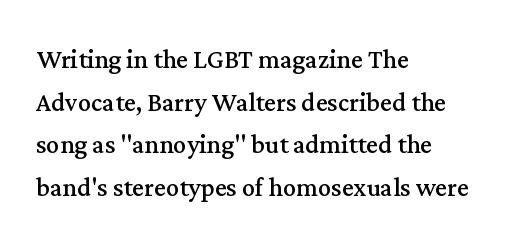
The image shows 33 px regular-weight serif type, upright; set left-aligned, normal line spacing (1.29x), normal letter spacing, not underlined; medium stroke contrast and a medium x-height.
